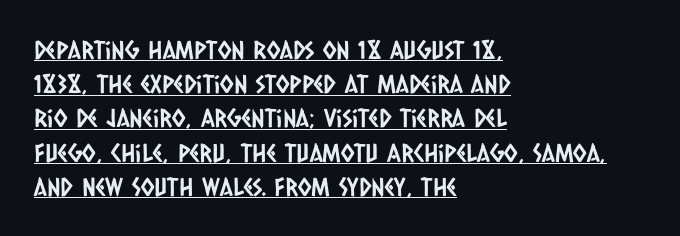
Students, observe: this is what conventionally led text looks like. Is there an underline? Yes — a line sits under the letters. This rendering uses left alignment, leaving the right contour irregular. The passage shown has conventional tracking throughout.
